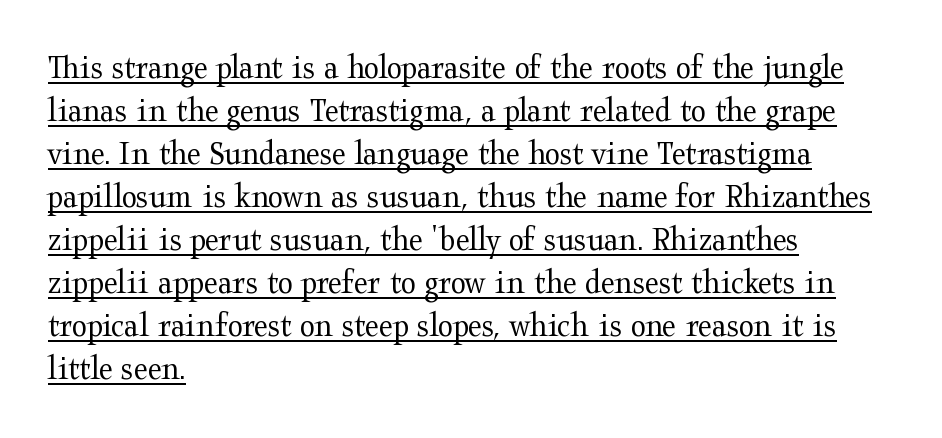
Q: Is the text bold? A: No.
Q: Is the text italic (slanted)? A: No, it is upright.
Q: Is the typeface a serif or a sans-serif typeface? A: Serif.
Q: Is the text underlined? A: Yes.
Q: How is the paragraph aligned? A: Left-aligned.
Q: Is the spacing between letters normal or unusually wide? A: Normal.
Q: Width (condensed, normal, or wide)? A: Wide.
Q: Stroke contrast? A: Medium.
Q: x-height? A: Medium.
Q: Monospaced? A: No.
